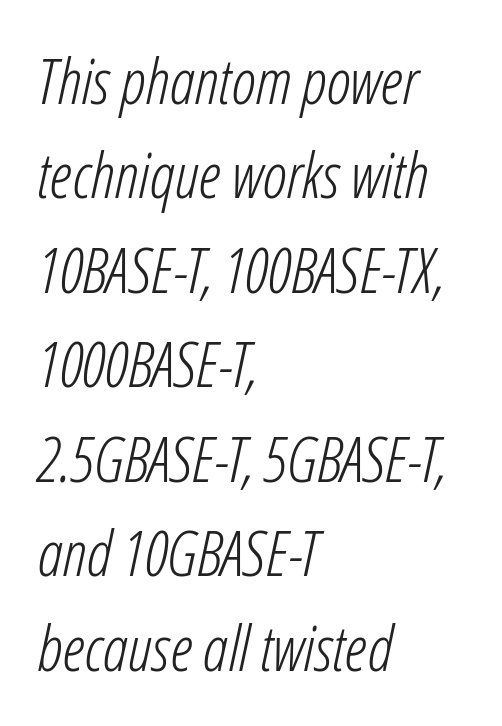
The image shows 63 px light, condensed type, italic (leaning right); set left-aligned, normal line spacing (1.5x), normal letter spacing, not underlined; low stroke contrast and a medium x-height.
